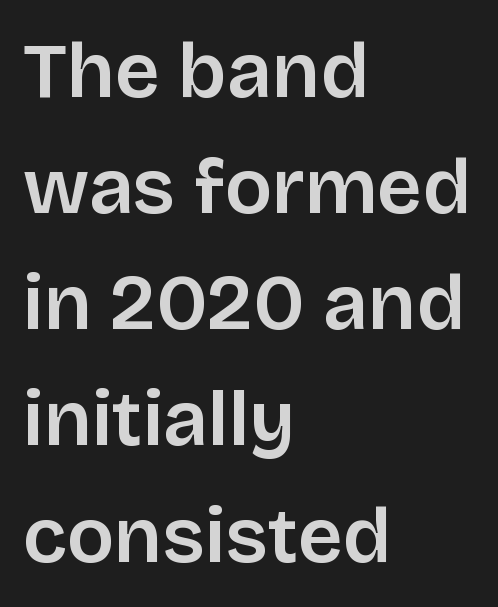
Q: Is the text italic (slanted)? A: No, it is upright.
Q: Is the typeface a serif or a sans-serif typeface? A: Sans-serif.
Q: Is the text underlined? A: No.
Q: How is the paragraph aligned? A: Left-aligned.
Q: Is the spacing between letters normal or unusually wide? A: Normal.
Q: Is the spacing between lines tight, normal or loose? A: Normal.
Q: Width (condensed, normal, or wide)? A: Normal.
Q: Stroke contrast? A: Low.
Q: x-height? A: Large.
Q: Monospaced? A: No.
